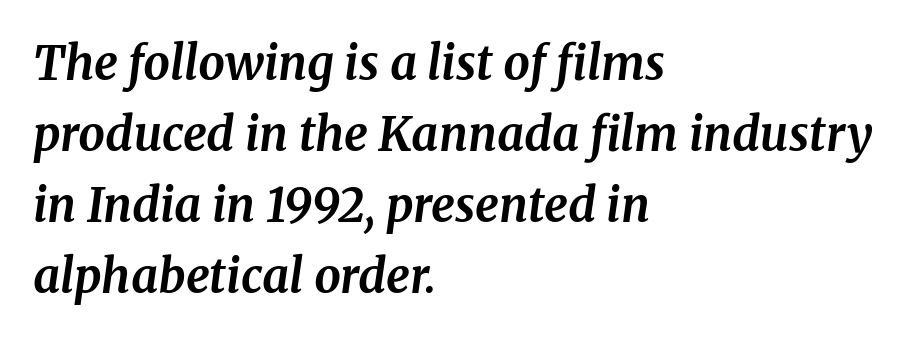
Caption: standard tracking, unaltered. Left-aligned paragraph, ragged on the right. Is the type bold? Yes — the strokes are clearly thick and heavy. The rendering uses natural spacing where letterforms have individual widths. This sample keeps an unexceptional amount of space between lines. The baseline area is clear.
